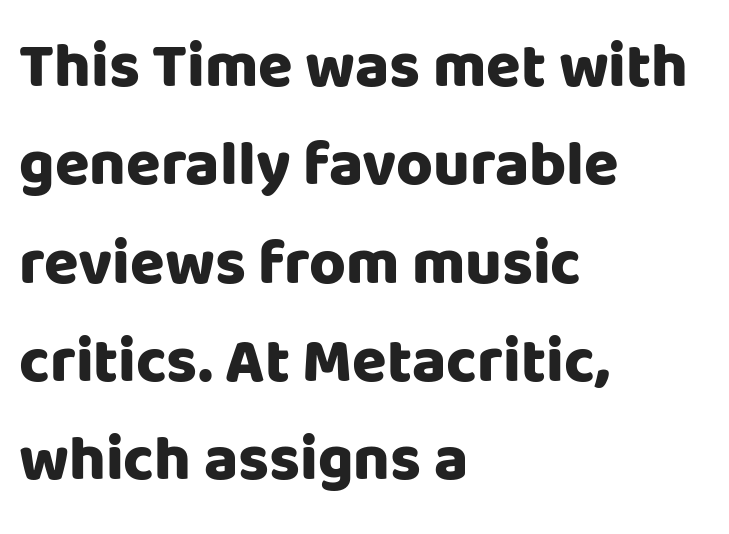
Think of a printed novel: that variable character pitch is what you see here. Vertically, the passage feels balanced, rows spaced as you'd expect. Stroke terminals: plain, sans-serif. The axis of the letterforms is exactly vertical. Layout note: lines flush left.
